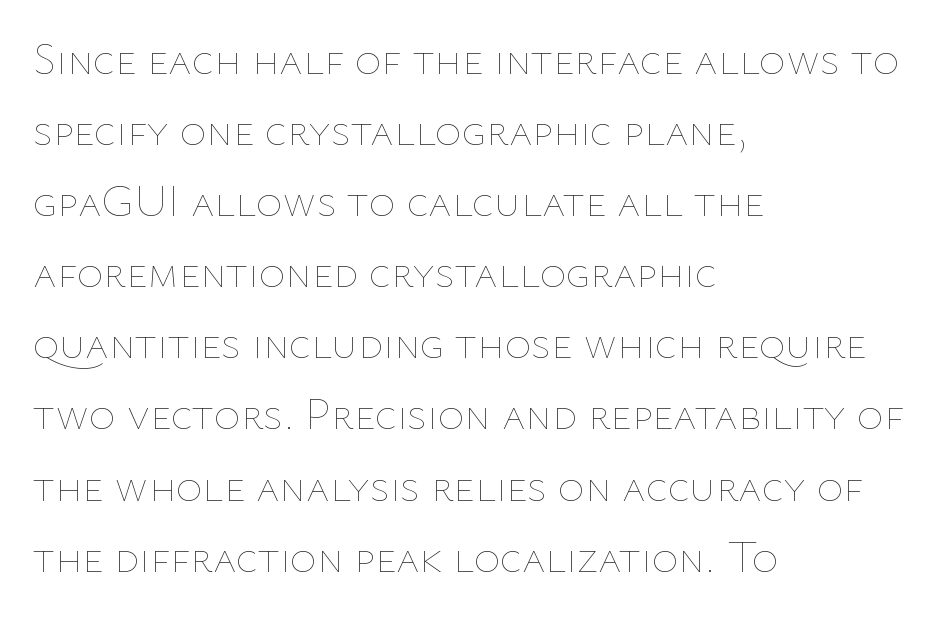
Q: Is the text bold? A: No.
Q: Is the text italic (slanted)? A: No, it is upright.
Q: Is the text underlined? A: No.
Q: How is the paragraph aligned? A: Left-aligned.
Q: Is the spacing between letters normal or unusually wide? A: Normal.
Q: Is the spacing between lines tight, normal or loose? A: Normal.
Q: Width (condensed, normal, or wide)? A: Normal.
Q: Stroke contrast? A: Low.
Q: x-height? A: Medium.
Q: Monospaced? A: No.
